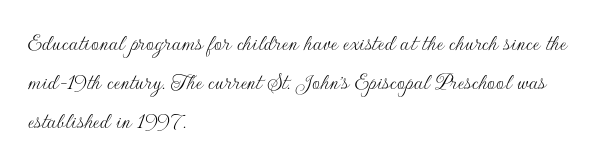
Is this a heavy cut? Hardly; it is regular or lighter. In CSS terms this would be text-align: left. Words appear dense and cohesive because spacing is normal. The gap between lines stays unmarked. Reading down the column, the eye jumps a familiar distance to each next line.
